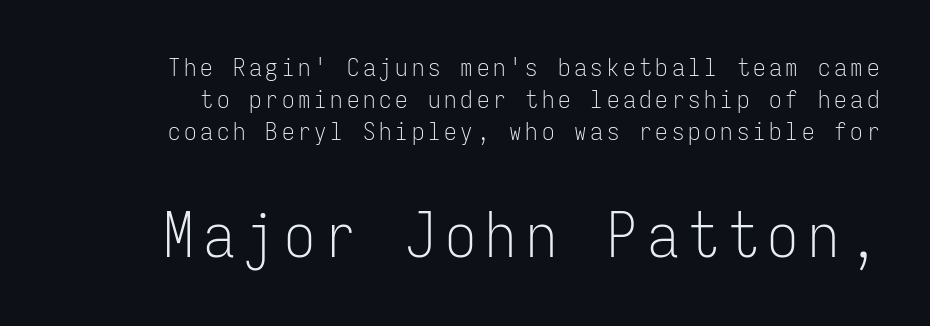
The image shows 62 px light, condensed sans-serif type, upright, monospaced; set normal line spacing (1.28x), not underlined; the second (bottom) block is 2.48x larger; low stroke contrast and a medium x-height.
